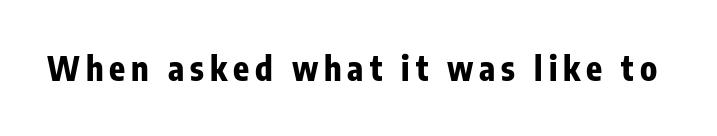
The image shows 33 px bold, condensed sans-serif type, upright; set not underlined; low stroke contrast and a medium x-height.
